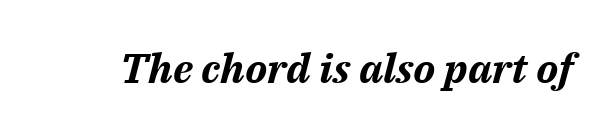
The face used here has a pronounced slope to its letters. Students, note that the glyphs here touch the page at normal intervals. Think of a printed novel: that variable character pitch is what you see here. The characters look thick and weighty, a clear bold. A clean baseline with only descenders dipping below it.
